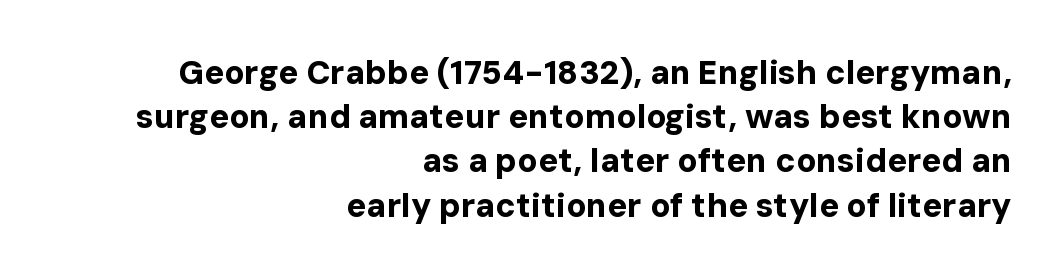
The image shows 33 px bold sans-serif type, upright; set right-aligned, normal line spacing (1.34x), normal letter spacing, not underlined; low stroke contrast and a medium x-height.
